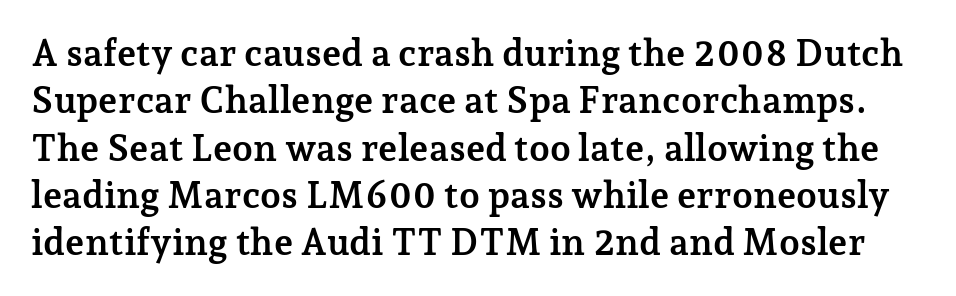
The image shows 37 px semibold serif type, upright; set normal line spacing (1.28x), normal letter spacing, not underlined; low stroke contrast and a medium x-height.
